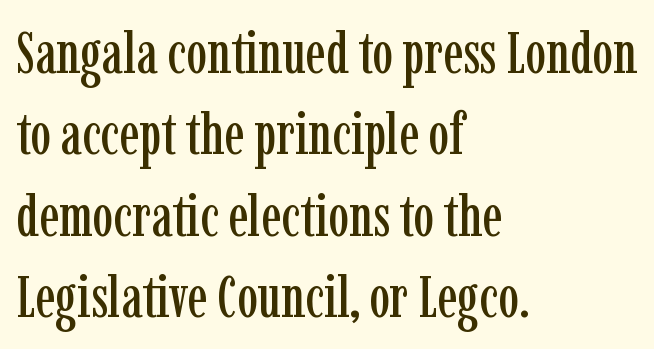
The image shows 59 px condensed serif type, upright; set left-aligned, normal line spacing (1.38x), normal letter spacing, not underlined; low stroke contrast and a medium x-height.
